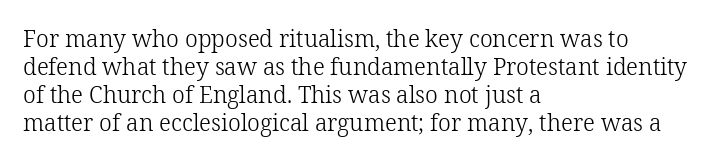
Q: Is the text bold? A: No.
Q: Is the text italic (slanted)? A: No, it is upright.
Q: Is the text underlined? A: No.
Q: How is the paragraph aligned? A: Left-aligned.
Q: Is the spacing between letters normal or unusually wide? A: Normal.
